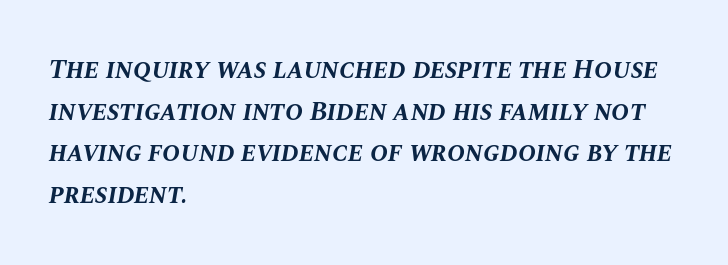
Q: Is the text bold? A: Yes.
Q: Is the text italic (slanted)? A: Yes, it leans right by about 10 degrees.
Q: Is the text underlined? A: No.
Q: How is the paragraph aligned? A: Left-aligned.
Q: Is the spacing between letters normal or unusually wide? A: Normal.
Q: Is the spacing between lines tight, normal or loose? A: Normal.
